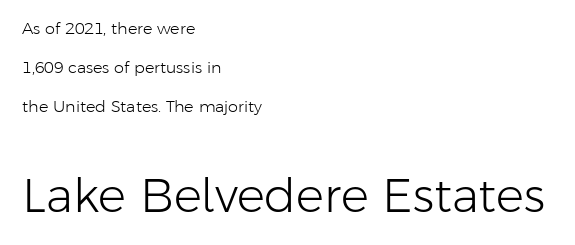
Q: Is the text bold? A: No.
Q: Is the text italic (slanted)? A: No, it is upright.
Q: Is the typeface a serif or a sans-serif typeface? A: Sans-serif.
Q: Is the text underlined? A: No.
Q: How is the paragraph aligned? A: Left-aligned.
Q: Is the spacing between letters normal or unusually wide? A: Normal.
Q: Is the spacing between lines tight, normal or loose? A: Loose.
Q: Which block of text is set in a larger size, the first (top) or the second (bottom)? A: The second (bottom) one.
Q: Width (condensed, normal, or wide)? A: Normal.
Q: Stroke contrast? A: Low.
Q: x-height? A: Medium.
Q: Monospaced? A: No.
